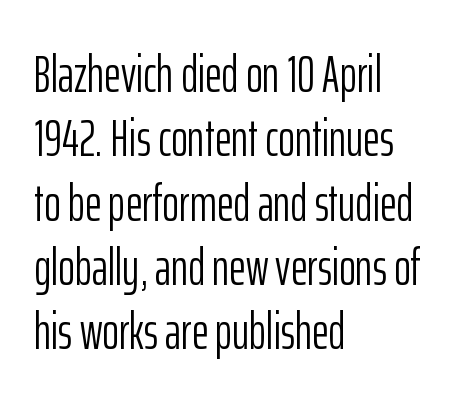
In terms of letterspacing, this is plain default setting. These lines are rendered in a variable-pitch font. Underlining? Definitely not there. A typesetter would label this face a sans. If you measured baseline to baseline, you'd find a middling distance. Stroke mass is kept to a normal reading level or below.
